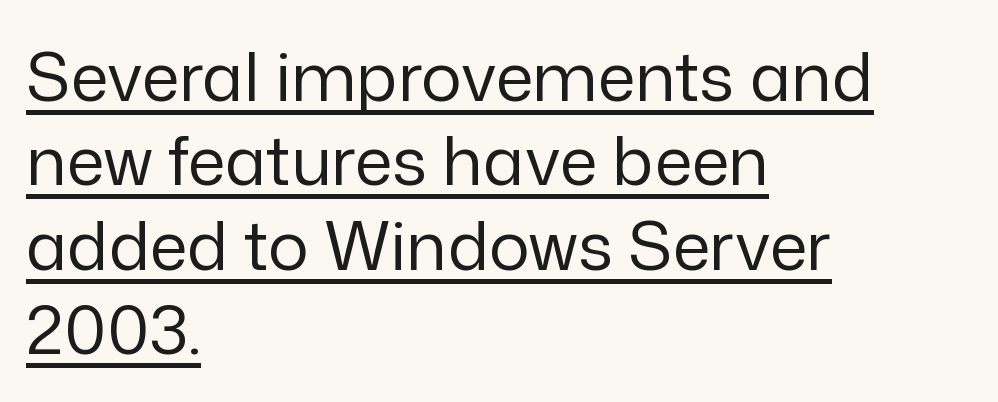
The image shows 68 px regular-weight sans-serif type, upright; set left-aligned, line spacing 1.24x, normal letter spacing, underlined; low stroke contrast and a medium x-height.
